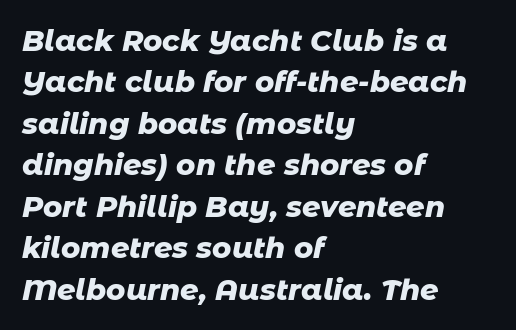
Heft: maximum for text — a bold. The designer left line spacing at the default. Glyph-to-glyph distance matches everyday printed text. The letters advance in unequal steps, a hallmark of proportional type.
